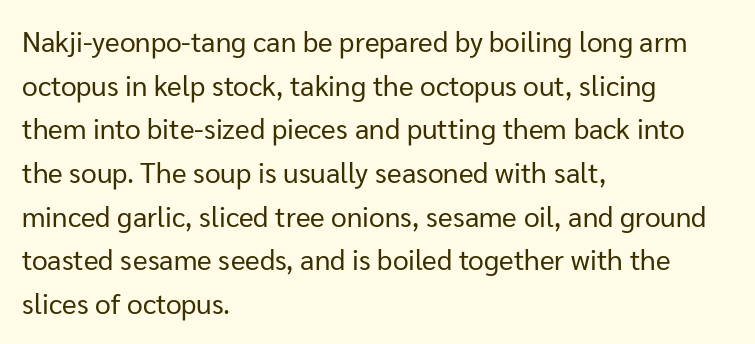
The image shows 28 px regular-weight sans-serif type, upright; set left-aligned, normal line spacing (1.56x), normal letter spacing, not underlined; low stroke contrast and a medium x-height.
